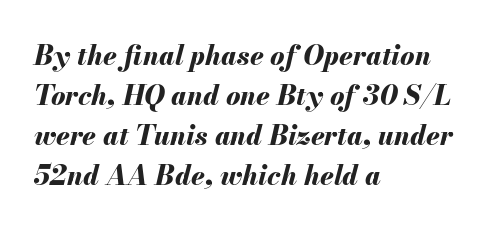
{"italic": "yes", "lean": "right", "slant_degrees": 13, "bold": "yes", "underline": "no", "align": "left", "line_spacing": "normal", "line_spacing_ratio": 1.48, "letter_spacing": "normal", "letter_spacing_em": 0.0, "glyph_px": 27}
